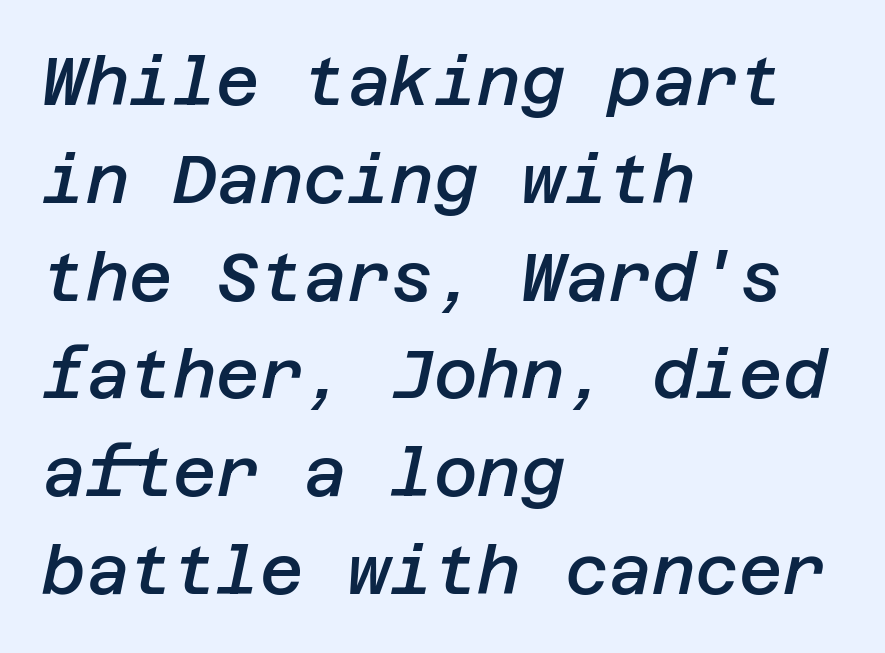
{"italic": "yes", "lean": "right", "slant_degrees": 12, "bold": "semi", "weight": "semibold", "width": "normal", "stroke_contrast": "low", "x_height": "large", "underline": "no", "align": "left", "line_spacing": "normal", "line_spacing_ratio": 1.46, "letter_spacing": "normal", "letter_spacing_em": 0.0, "glyph_px": 67}
